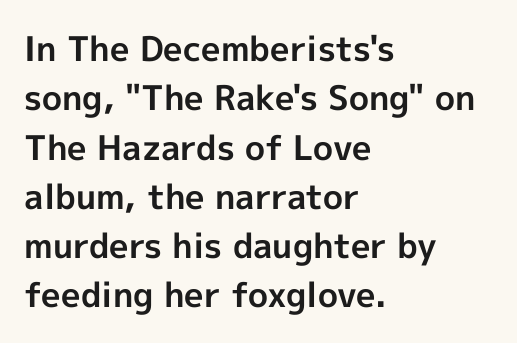
What kind of face is this? One without serifs — a sans. Inter-character spacing is left at the font's built-in metrics. The paragraph has a hard left edge and a soft right edge. What's the leading like? Ordinary, nothing unusual. Character widths vary here, with narrow letters taking less room than wide ones. Posture: straight, roman, zero tilt.
